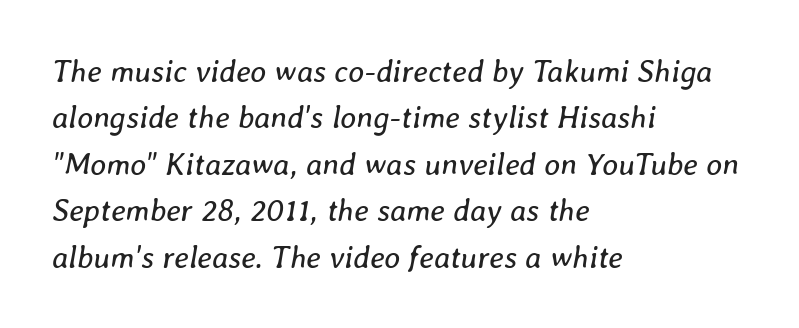
Q: Is the text bold? A: No.
Q: Is the text italic (slanted)? A: Yes, it leans right by about 8 degrees.
Q: Is the text underlined? A: No.
Q: How is the paragraph aligned? A: Left-aligned.
Q: Is the spacing between letters normal or unusually wide? A: Normal.
Q: Is the spacing between lines tight, normal or loose? A: Normal.
Q: Width (condensed, normal, or wide)? A: Normal.
Q: Stroke contrast? A: Low.
Q: x-height? A: Medium.
Q: Monospaced? A: No.
